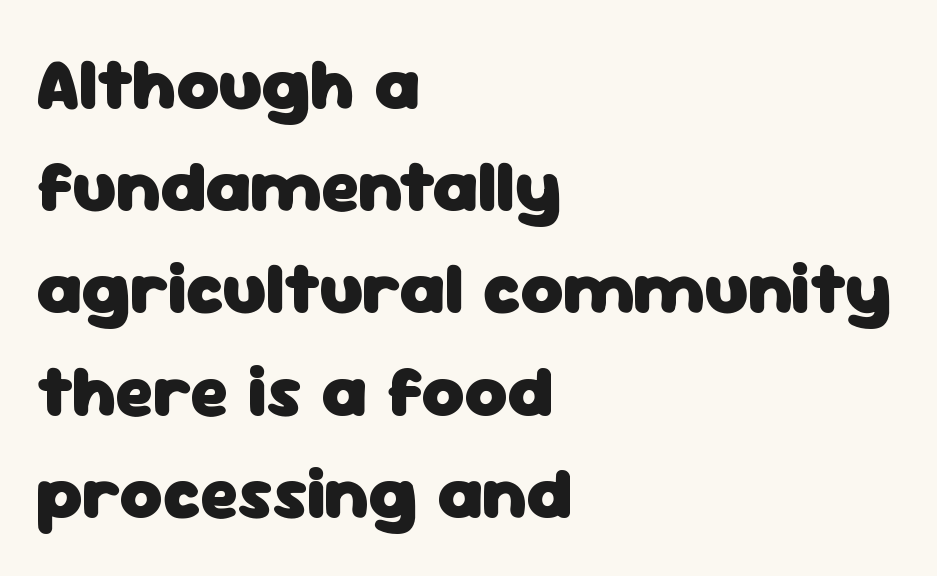
Q: Is the text bold? A: Yes.
Q: Is the text italic (slanted)? A: No, it is upright.
Q: Is the typeface a serif or a sans-serif typeface? A: Sans-serif.
Q: Is the text underlined? A: No.
Q: How is the paragraph aligned? A: Left-aligned.
Q: Is the spacing between letters normal or unusually wide? A: Normal.
Q: Is the spacing between lines tight, normal or loose? A: Normal.
Q: Width (condensed, normal, or wide)? A: Normal.
Q: Stroke contrast? A: Low.
Q: x-height? A: Medium.
Q: Monospaced? A: No.
